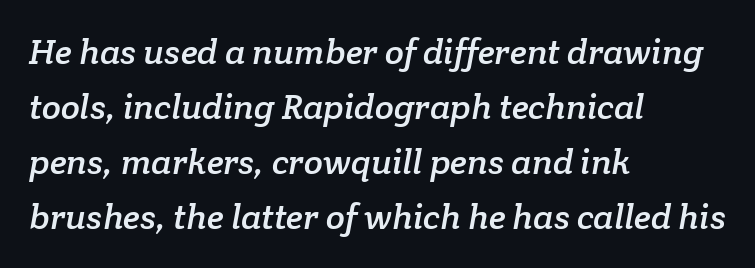
All the whitespace from short lines collects on the right. This sample uses plain, unmodified letter spacing. Think of a printed novel: that variable character pitch is what you see here. The gap between lines stays unmarked.
